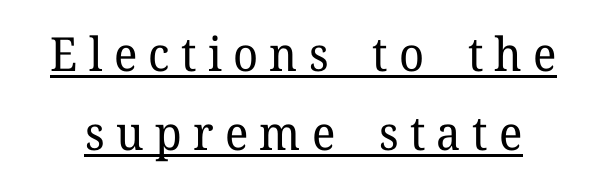
{"serif": "yes", "italic": "no", "bold": "no", "weight": "regular", "width": "normal", "stroke_contrast": "low", "x_height": "medium", "monospaced": "no", "underline": "yes", "line_spacing": "normal", "line_spacing_ratio": 1.68, "letter_spacing": "wide", "letter_spacing_em": 0.24, "glyph_px": 47}
